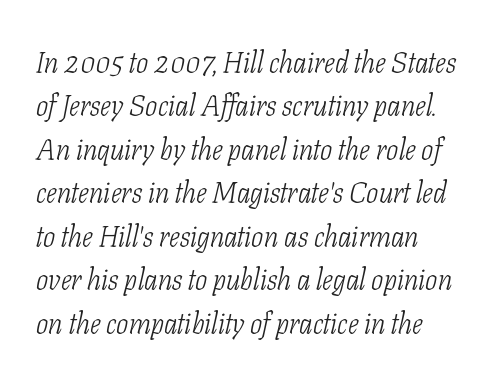
Q: Is the text bold? A: No.
Q: Is the text italic (slanted)? A: Yes, it leans right by about 11 degrees.
Q: Is the typeface a serif or a sans-serif typeface? A: Serif.
Q: Is the text underlined? A: No.
Q: How is the paragraph aligned? A: Left-aligned.
Q: Is the spacing between letters normal or unusually wide? A: Normal.
Q: Is the spacing between lines tight, normal or loose? A: Normal.
Q: Width (condensed, normal, or wide)? A: Condensed.
Q: Stroke contrast? A: Low.
Q: x-height? A: Medium.
Q: Monospaced? A: No.
